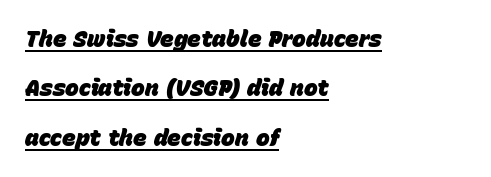
{"italic": "yes", "lean": "right", "slant_degrees": 15, "bold": "yes", "underline": "yes", "align": "left", "line_spacing": "loose", "line_spacing_ratio": 2.15, "letter_spacing": "normal", "letter_spacing_em": 0.0, "glyph_px": 23}
